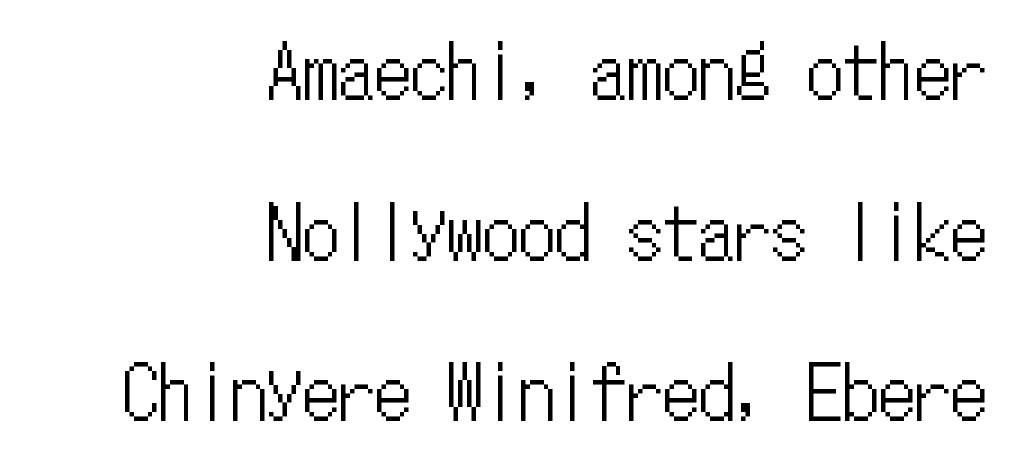
{"italic": "no", "width": "condensed", "stroke_contrast": "low", "x_height": "medium", "monospaced": "yes", "underline": "no", "align": "right", "line_spacing": "loose", "line_spacing_ratio": 2.23, "letter_spacing": "normal", "letter_spacing_em": 0.0, "glyph_px": 72}
